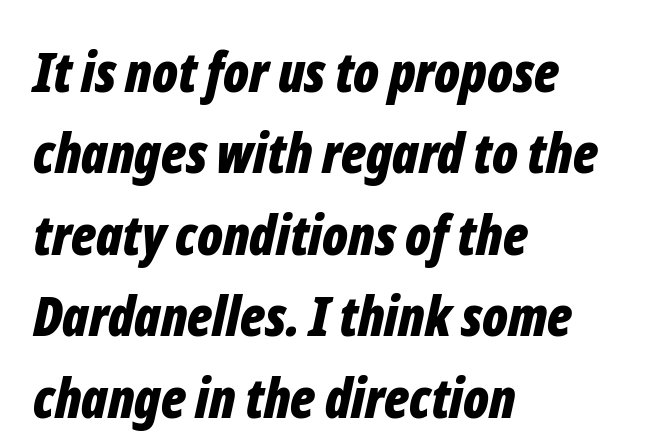
Q: Is the text bold? A: Yes.
Q: Is the text italic (slanted)? A: Yes, it leans right by about 12 degrees.
Q: Is the text underlined? A: No.
Q: How is the paragraph aligned? A: Left-aligned.
Q: Is the spacing between letters normal or unusually wide? A: Normal.
Q: Is the spacing between lines tight, normal or loose? A: Normal.
Q: Width (condensed, normal, or wide)? A: Condensed.
Q: Stroke contrast? A: Low.
Q: x-height? A: Medium.
Q: Monospaced? A: No.
